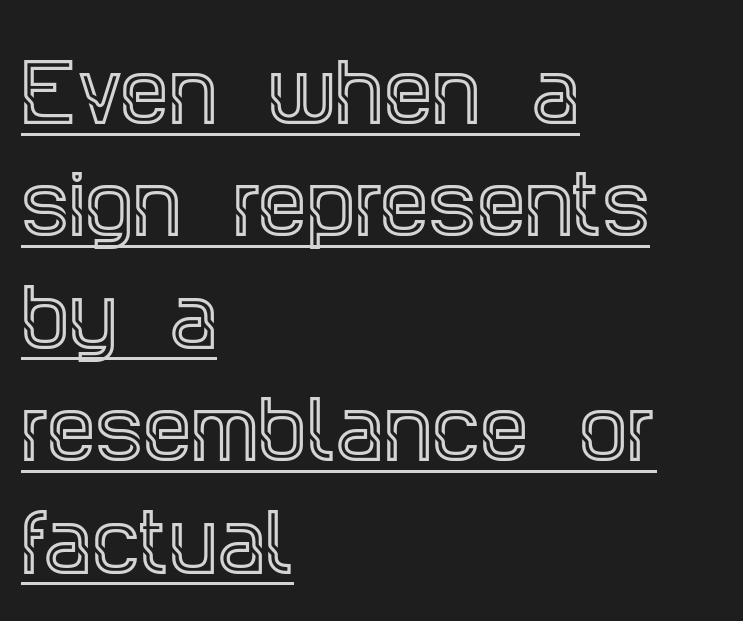
Emphasis is given by a line drawn under the lettering. Tracking value appears to be zero — textbook default spacing. The letters advance in unequal steps, a hallmark of proportional type. Are there feet on the stems? There are — it's a serif. The passage shown stacks its lines at a standard gap.
